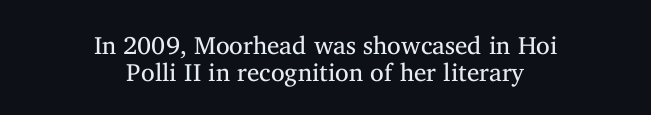
Q: Is the text bold? A: No.
Q: Is the text italic (slanted)? A: No, it is upright.
Q: Is the text underlined? A: No.
Q: How is the paragraph aligned? A: Centered.
Q: Is the spacing between letters normal or unusually wide? A: Normal.
Q: Is the spacing between lines tight, normal or loose? A: Tight.
